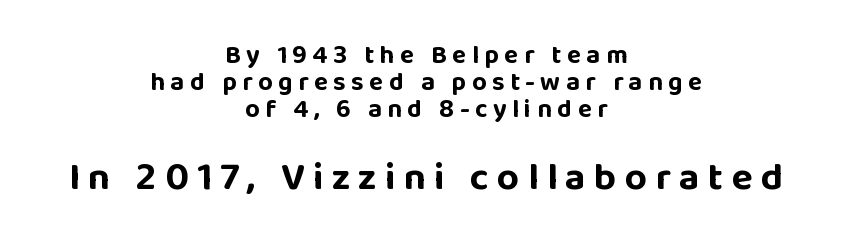
{"serif": "no", "italic": "no", "bold": "yes", "weight": "bold", "width": "normal", "stroke_contrast": "low", "x_height": "large", "monospaced": "no", "underline": "no", "align": "center", "line_spacing": "tight", "line_spacing_ratio": 1.04, "letter_spacing": "wide", "letter_spacing_em": 0.21, "larger_block": "second", "size_ratio": 1.5, "glyph_px": 39}
